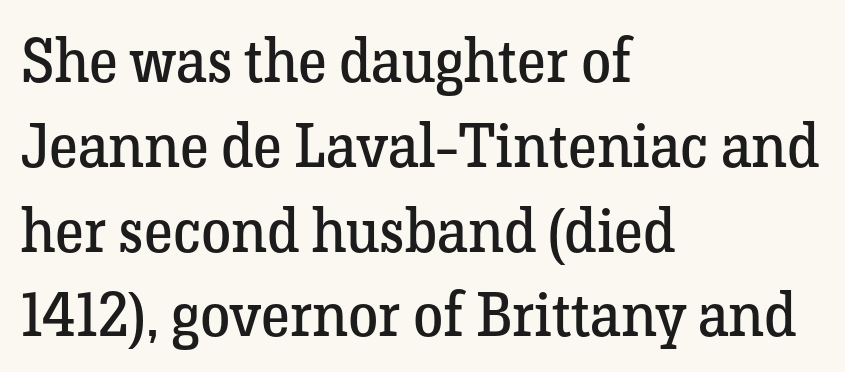
The image shows 61 px regular-weight serif type, upright; set left-aligned, normal line spacing (1.39x), normal letter spacing, not underlined; low stroke contrast and a medium x-height.
